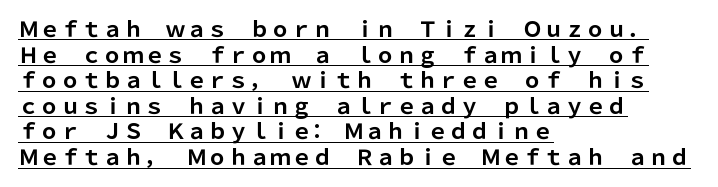
The image shows 21 px bold type, upright; set left-aligned, line spacing 1.22x, normal letter spacing, underlined.
